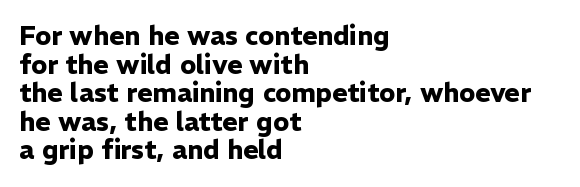
The image shows 26 px bold type, upright; set left-aligned, tight line spacing (1.1x), normal letter spacing, not underlined.
